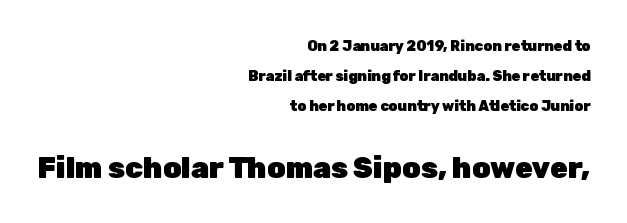
Q: Is the text bold? A: Yes.
Q: Is the text italic (slanted)? A: No, it is upright.
Q: Is the typeface a serif or a sans-serif typeface? A: Sans-serif.
Q: Is the text underlined? A: No.
Q: How is the paragraph aligned? A: Right-aligned.
Q: Is the spacing between letters normal or unusually wide? A: Normal.
Q: Is the spacing between lines tight, normal or loose? A: Loose.
Q: Which block of text is set in a larger size, the first (top) or the second (bottom)? A: The second (bottom) one.
Q: Width (condensed, normal, or wide)? A: Normal.
Q: Stroke contrast? A: Low.
Q: x-height? A: Medium.
Q: Monospaced? A: No.
